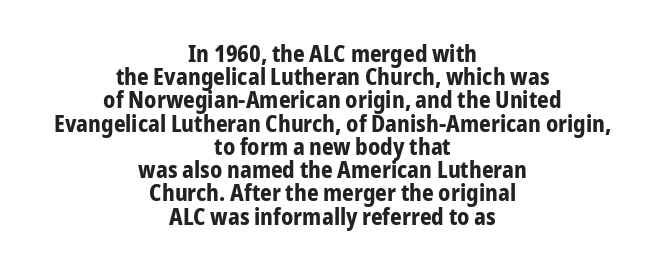
Very little white space separates one row of letters from the next. Words float on clear page, feet unadorned. Every letter is thick-stroked: bold, no question. Centered paragraph, ragged on both sides. Characters remain perfectly vertical along every line. Inter-character spacing is left at the font's built-in metrics.
